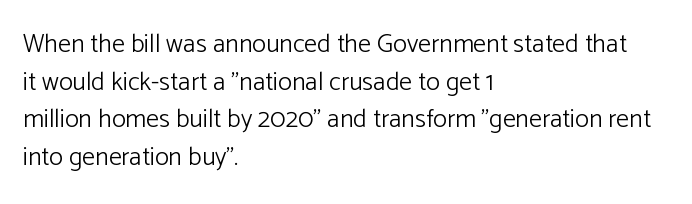
This sample is left-justified, so line endings fall wherever the words run out. Short note: letters normally spaced. These lines were composed using upright roman letters. Nothing heavy about these letters — not bold at all. The glyphs are unaccompanied by any horizontal stroke below them. Quick note: interline space is typical.
